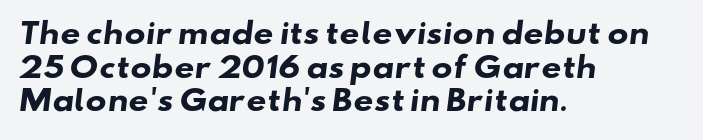
{"serif": "no", "bold": "yes", "weight": "heavy", "width": "wide", "stroke_contrast": "low", "x_height": "small", "monospaced": "no", "underline": "no", "align": "left", "line_spacing_ratio": 1.2, "letter_spacing": "normal", "letter_spacing_em": 0.0, "glyph_px": 28}
